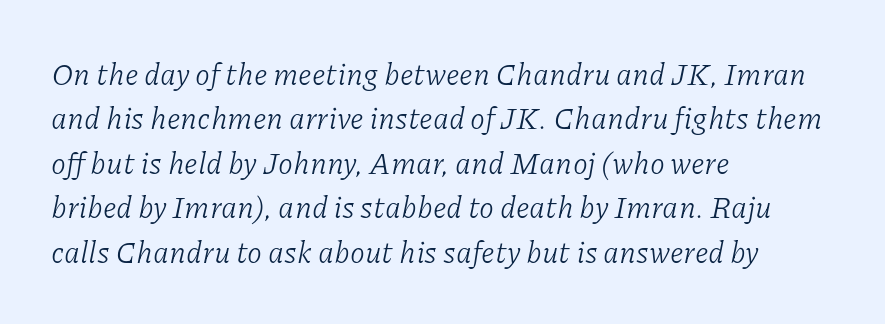
Tall strokes in this sample are angled rather than plumb. A typesetter would call this zero additional tracking. Plain, unruled lines of type. A typesetter would call this leading conventional body-copy spacing. The rendering uses natural spacing where letterforms have individual widths.
